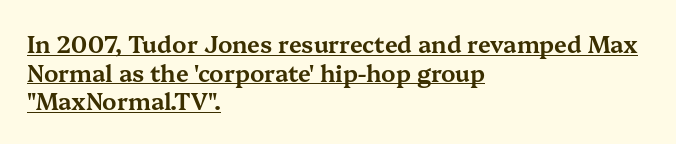
The image shows 23 px text type, upright; set left-aligned, normal line spacing (1.25x), normal letter spacing, underlined.
